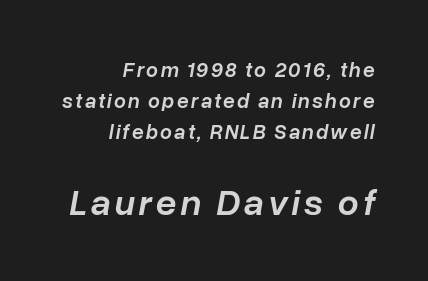
The image shows 37 px semibold type, italic (leaning right); set right-aligned, normal line spacing (1.47x), not underlined; the second (bottom) block is 1.76x larger; low stroke contrast and a medium x-height.
